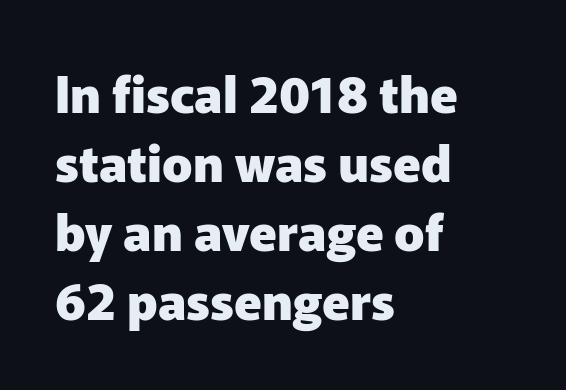
Casual observation: everything's shoved over to the left. Descenders hang freely into open space. Notice how thick the strokes are: this is what a full bold looks like. The letterforms sit shoulder to shoulder at normal distance. Posture: vertical.
